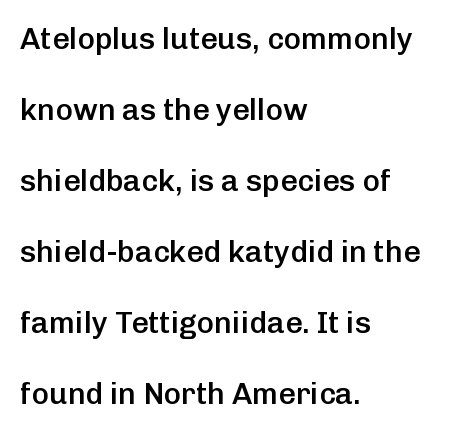
{"serif": "no", "italic": "no", "bold": "semi", "weight": "semibold", "width": "normal", "stroke_contrast": "low", "x_height": "medium", "monospaced": "no", "underline": "no", "align": "left", "line_spacing": "loose", "line_spacing_ratio": 2.37, "letter_spacing": "normal", "letter_spacing_em": 0.0, "glyph_px": 30}
